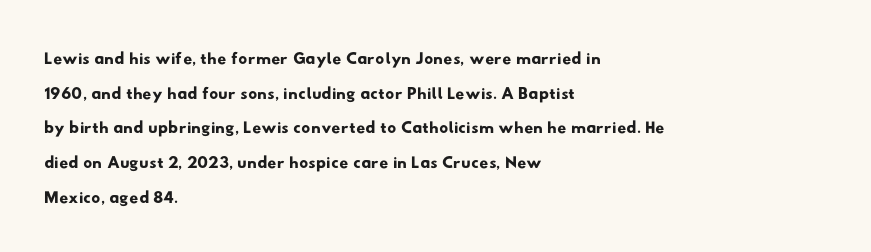
{"underline": "no", "align": "left", "line_spacing": "normal", "line_spacing_ratio": 1.39, "letter_spacing": "normal", "letter_spacing_em": 0.0, "glyph_px": 25}
